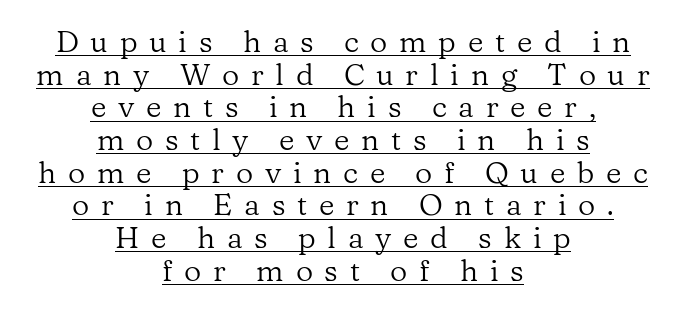
Rows of type sit shoulder to shoulder in the vertical direction. This is roman type, the default non-slanted kind. Stroke terminals: seriffed. Does extra space separate the letters? Yes, quite a lot of it. Proportional: the letters do not fall into vertical columns.
